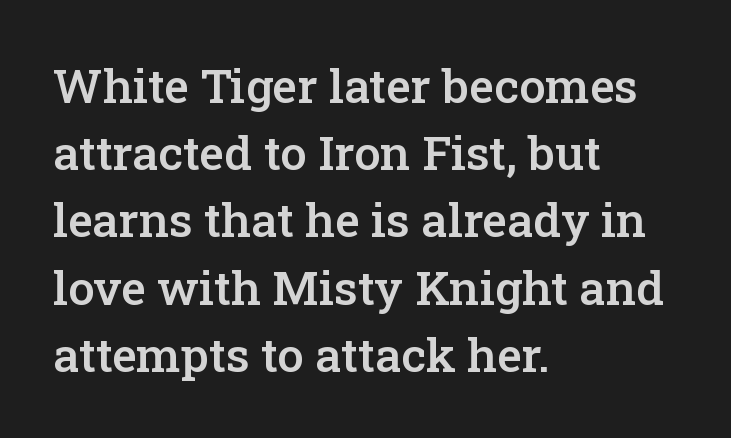
Just letters on the line, the space beneath them empty. The face used here is proportionally spaced, like ordinary book or web type. The letters stand upright; this is a roman face. How heavy is the stroke? Medium-heavy — a semibold, shy of bold. Spacing between characters is what you'd get straight out of the box. Caption: multi-line text, flush left, ragged right.
